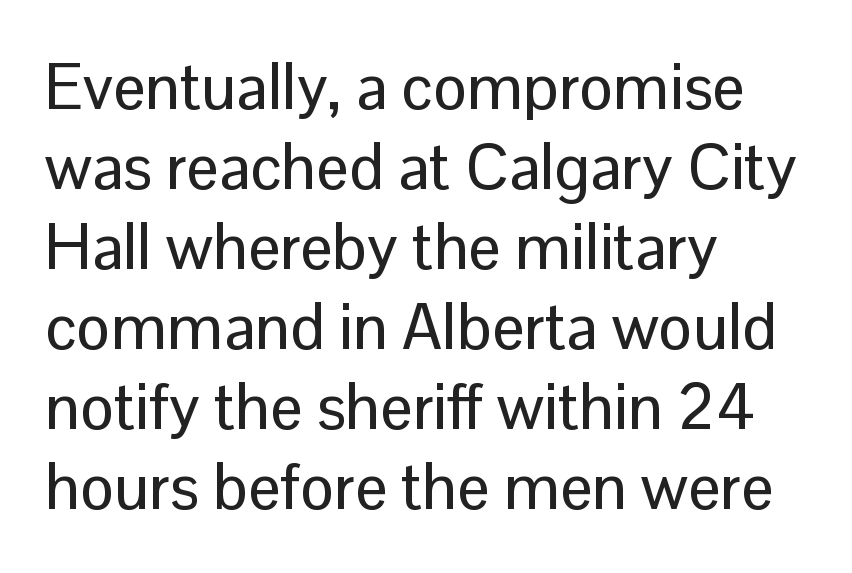
The image shows 64 px sans-serif type, upright; set left-aligned, normal line spacing (1.25x), normal letter spacing, not underlined; low stroke contrast and a medium x-height.
